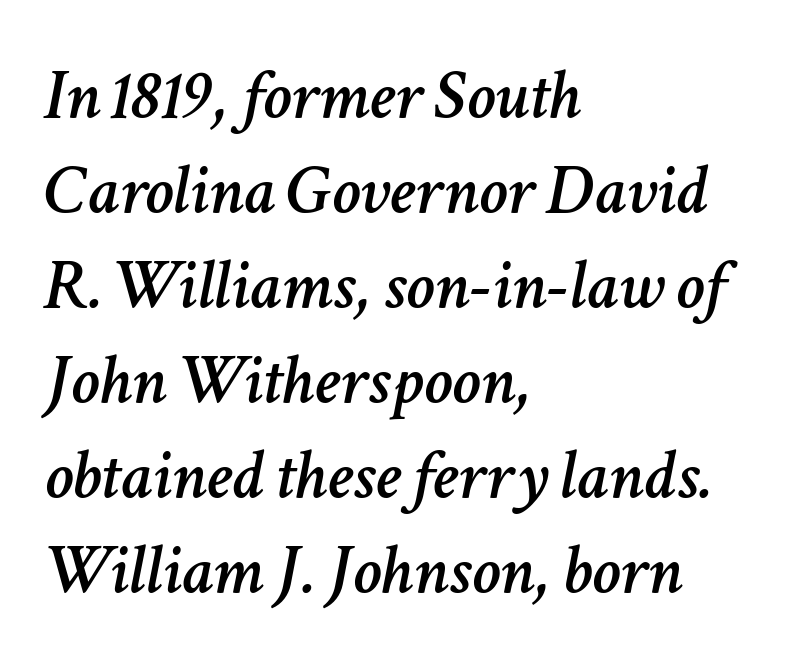
{"italic": "yes", "lean": "right", "slant_degrees": 11, "width": "normal", "stroke_contrast": "low", "x_height": "medium", "monospaced": "no", "underline": "no", "align": "left", "line_spacing": "normal", "line_spacing_ratio": 1.32, "letter_spacing": "normal", "letter_spacing_em": 0.0, "glyph_px": 72}
